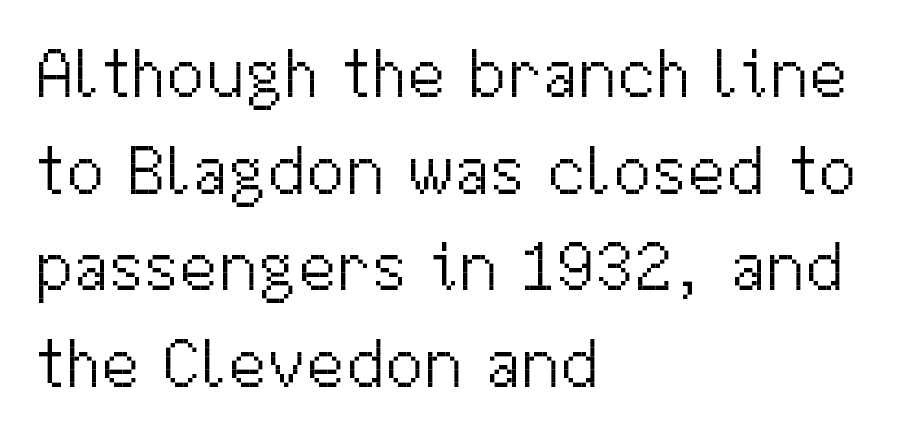
The paragraph shown leans on its left margin. The tracking reads as untouched default to a designer's eye. The letters advance in unequal steps, a hallmark of proportional type. Is this a sans? Yes — the strokes have no serifs. Upright lettering throughout. The gap between lines stays unmarked.
